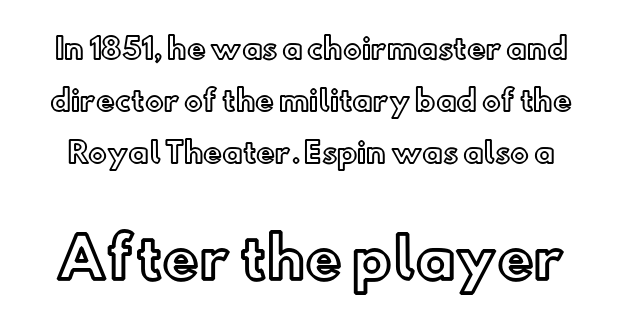
Q: Is the text italic (slanted)? A: No, it is upright.
Q: Is the text underlined? A: No.
Q: Is the spacing between letters normal or unusually wide? A: Normal.
Q: Which block of text is set in a larger size, the first (top) or the second (bottom)? A: The second (bottom) one.
Q: Width (condensed, normal, or wide)? A: Normal.
Q: x-height? A: Small.
Q: Monospaced? A: No.
